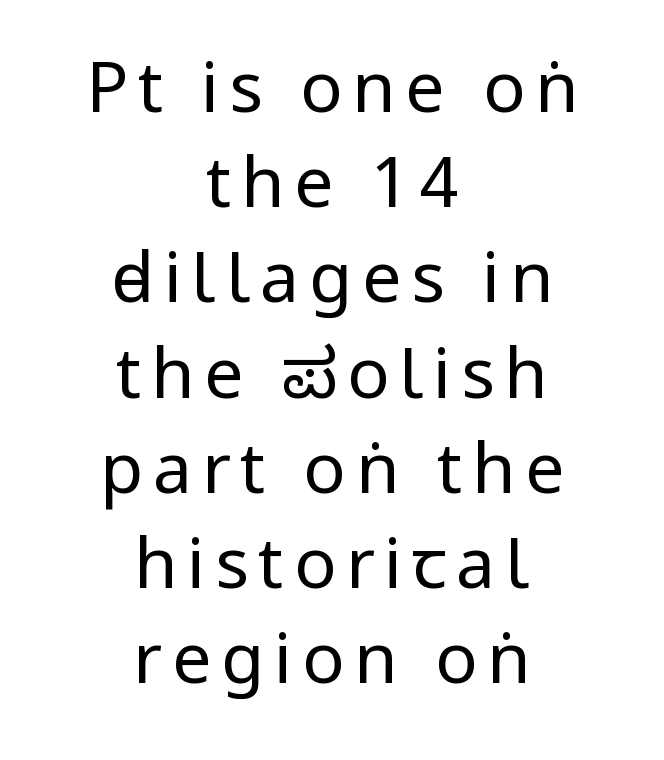
{"serif": "no", "italic": "no", "bold": "no", "weight": "regular", "width": "condensed", "stroke_contrast": "low", "x_height": "large", "monospaced": "no", "underline": "no", "align": "center", "line_spacing": "normal", "line_spacing_ratio": 1.36, "glyph_px": 70}
